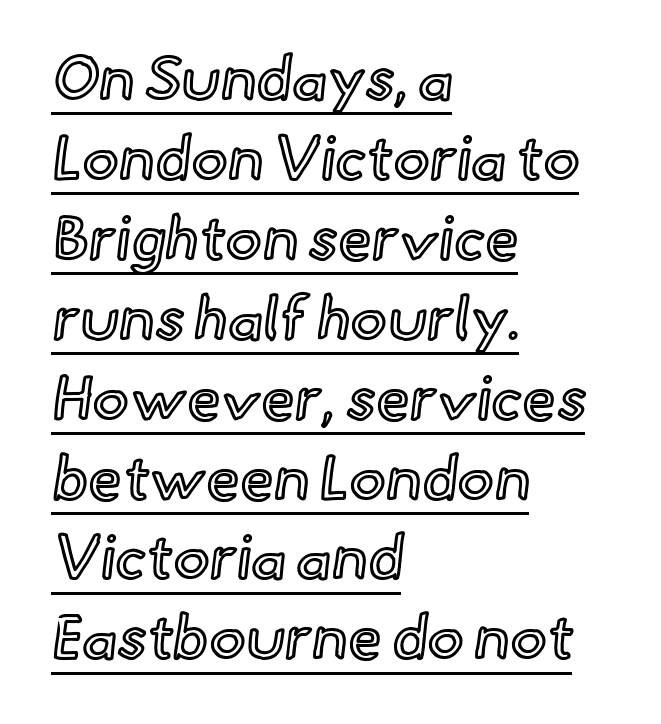
The image shows 61 px text type; set left-aligned, normal line spacing (1.31x), normal letter spacing, underlined; a small x-height.
